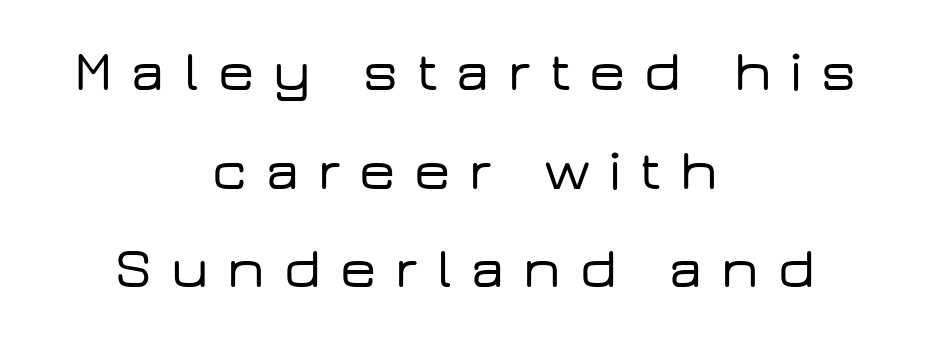
The image shows 57 px wide sans-serif type, upright; set centered, line spacing 1.73x, unusually wide letter spacing (+0.33 em), not underlined; low stroke contrast and a medium x-height.
